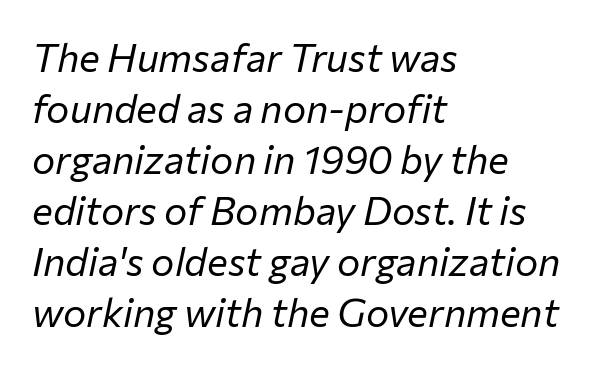
Compared with a centered layout, this one pins lines to the left instead. Heft: none added — not bold. Whoever set this chose a conventional vertical rhythm. When letters slant like this, we call the style italic.
